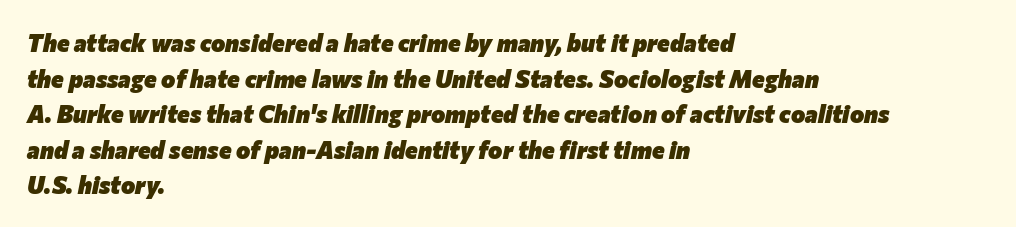
The zone under the glyphs is completely vacant. What's the leading like? Ordinary, nothing unusual. The specimen reads as italic at a glance. Where is the straight margin? On the left. Emphasis by weight is at full strength: bold.
